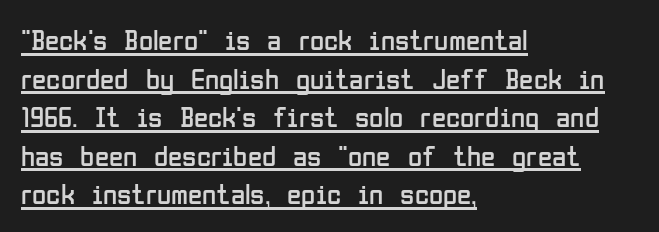
The image shows 29 px regular-weight, condensed sans-serif type, upright; set left-aligned, normal line spacing (1.33x), normal letter spacing, underlined; low stroke contrast and a medium x-height.
